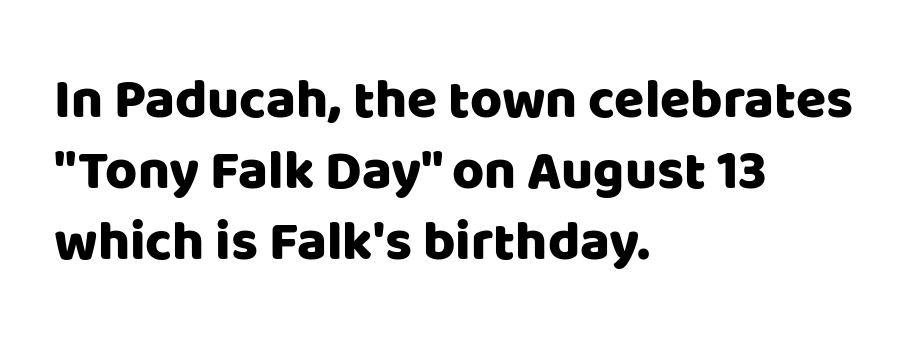
Q: Is the text italic (slanted)? A: No, it is upright.
Q: Is the typeface a serif or a sans-serif typeface? A: Sans-serif.
Q: Is the text underlined? A: No.
Q: How is the paragraph aligned? A: Left-aligned.
Q: Is the spacing between letters normal or unusually wide? A: Normal.
Q: Is the spacing between lines tight, normal or loose? A: Normal.
Q: Width (condensed, normal, or wide)? A: Normal.
Q: Stroke contrast? A: Low.
Q: x-height? A: Large.
Q: Monospaced? A: No.
